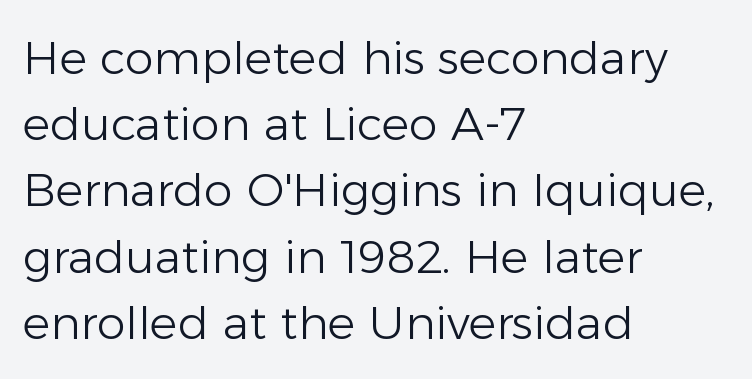
This sample uses an upright cut, with every glyph sitting square on the baseline. Letterform terminals end flat and unadorned throughout the passage. Stems here are at most as thick as an everyday book face. Note the varied advance widths — an 'i' is clearly narrower than an 'm'. Alignment: flush left.
